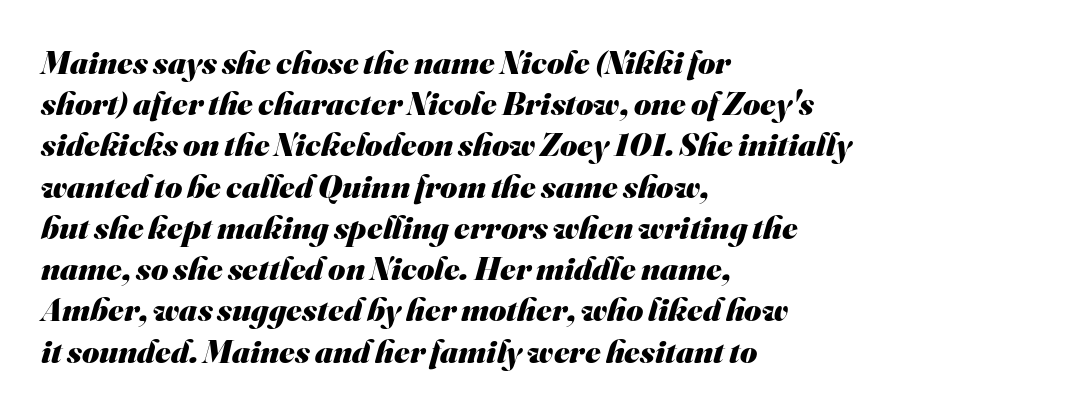
{"serif": "no", "bold": "yes", "weight": "heavy", "width": "normal", "stroke_contrast": "medium", "x_height": "small", "monospaced": "no", "underline": "no", "align": "left", "line_spacing": "normal", "line_spacing_ratio": 1.25, "letter_spacing": "normal", "letter_spacing_em": 0.0, "glyph_px": 33}
